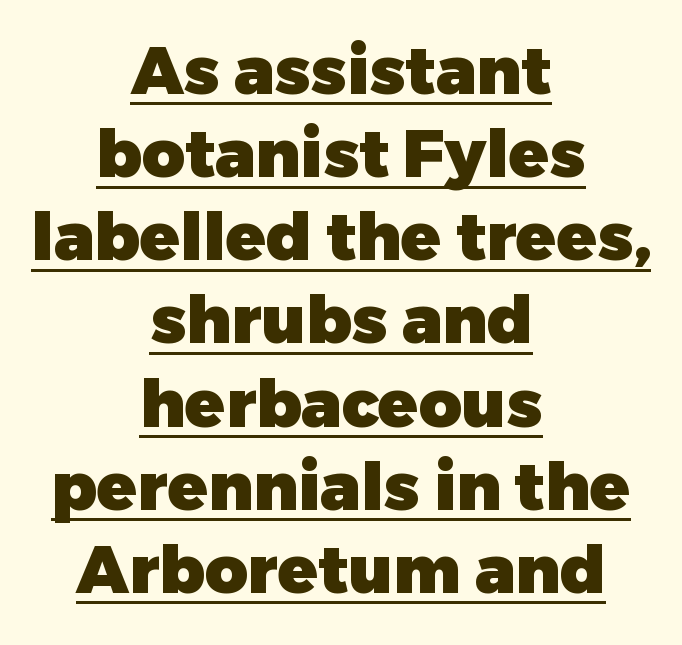
The face used here has the dense, thick strokes of a bold. Do the letters lean? They stand straight. Do the characters align in a grid? No, the font is proportional. The line-height multiplier appears to be the usual default.
